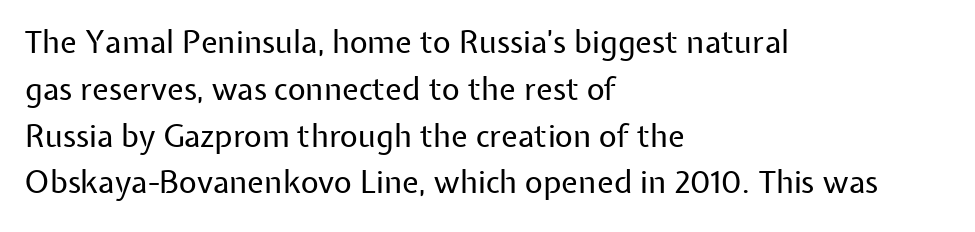
Q: Is the text bold? A: No.
Q: Is the text italic (slanted)? A: No, it is upright.
Q: Is the typeface a serif or a sans-serif typeface? A: Sans-serif.
Q: Is the text underlined? A: No.
Q: How is the paragraph aligned? A: Left-aligned.
Q: Is the spacing between letters normal or unusually wide? A: Normal.
Q: Is the spacing between lines tight, normal or loose? A: Normal.
Q: Width (condensed, normal, or wide)? A: Normal.
Q: Stroke contrast? A: Low.
Q: x-height? A: Medium.
Q: Monospaced? A: No.
